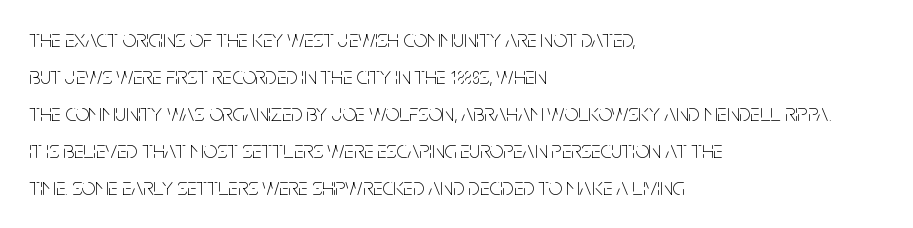
{"italic": "no", "bold": "no", "underline": "no", "align": "left", "line_spacing": "normal", "line_spacing_ratio": 1.54, "letter_spacing": "normal", "letter_spacing_em": 0.0, "glyph_px": 24}
